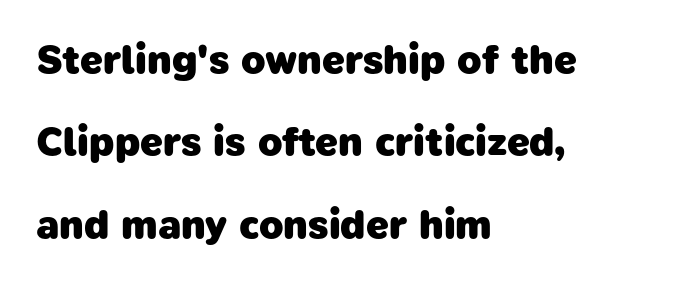
The image shows 40 px heavy sans-serif type; set left-aligned, loose line spacing (2.06x), normal letter spacing, not underlined; low stroke contrast and a medium x-height.
